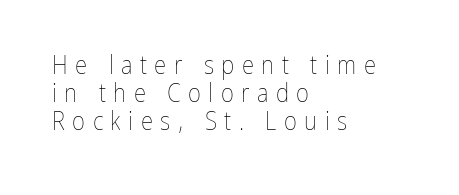
Q: Is the text bold? A: No.
Q: Is the text italic (slanted)? A: No, it is upright.
Q: Is the text underlined? A: No.
Q: How is the paragraph aligned? A: Left-aligned.
Q: Is the spacing between letters normal or unusually wide? A: Unusually wide.
Q: Is the spacing between lines tight, normal or loose? A: Tight.
